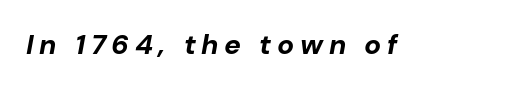
The image shows 28 px bold type, italic (leaning right); set unusually wide letter spacing (+0.2 em), not underlined; low stroke contrast and a medium x-height.
